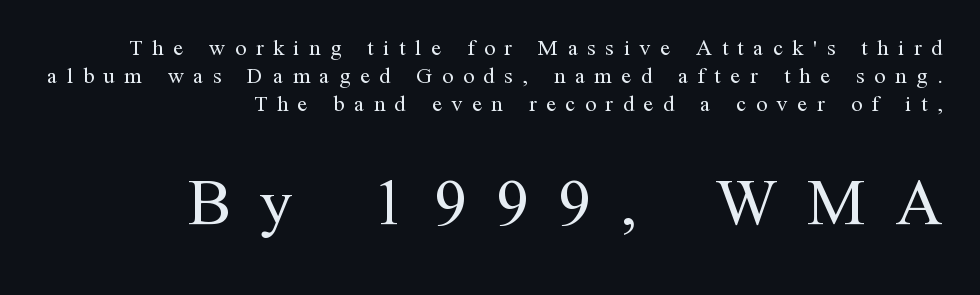
Q: Is the text bold? A: No.
Q: Is the text italic (slanted)? A: No, it is upright.
Q: Is the typeface a serif or a sans-serif typeface? A: Serif.
Q: Is the text underlined? A: No.
Q: How is the paragraph aligned? A: Right-aligned.
Q: Is the spacing between letters normal or unusually wide? A: Unusually wide.
Q: Is the spacing between lines tight, normal or loose? A: Normal.
Q: Which block of text is set in a larger size, the first (top) or the second (bottom)? A: The second (bottom) one.
Q: Width (condensed, normal, or wide)? A: Normal.
Q: Stroke contrast? A: Medium.
Q: x-height? A: Medium.
Q: Monospaced? A: No.
